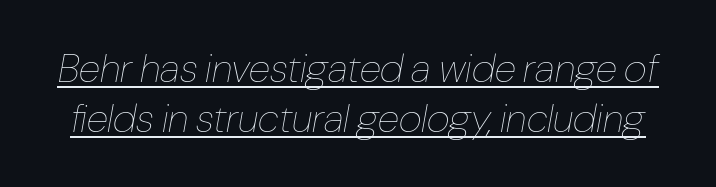
Tracking here is standard; glyphs follow each other at the usual distance. This is not heavy type; no bold has been used. The glyphs are accompanied by a horizontal stroke just below them. Here the designer chose a conventional face with non-uniform glyph widths. The font's italic variant was chosen for this text.
